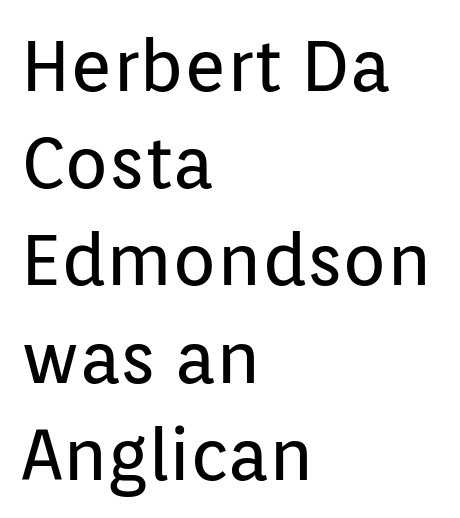
You could not count columns in this text — the font is proportionally spaced. If you measured baseline to baseline, you'd find a middling distance. Upright lettering throughout. Beneath every word, the page is bare. A quiet, ordinary-to-light weight characterises the typeface. Type style note: lacks serifs.
